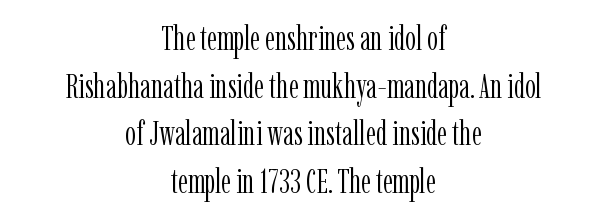
{"serif": "yes", "italic": "no", "bold": "no", "weight": "light", "width": "condensed", "stroke_contrast": "low", "x_height": "medium", "monospaced": "no", "underline": "no", "align": "center", "line_spacing": "normal", "line_spacing_ratio": 1.4, "letter_spacing": "normal", "letter_spacing_em": 0.0, "glyph_px": 34}
